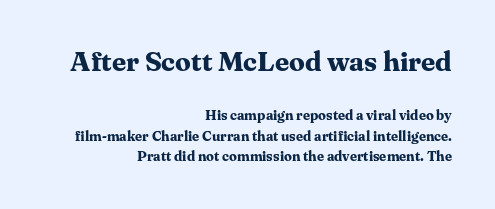
The image shows 28 px bold serif type, upright; set right-aligned, normal line spacing (1.46x), normal letter spacing, not underlined; the first (top) block is 2.0x larger; medium stroke contrast and a medium x-height.
